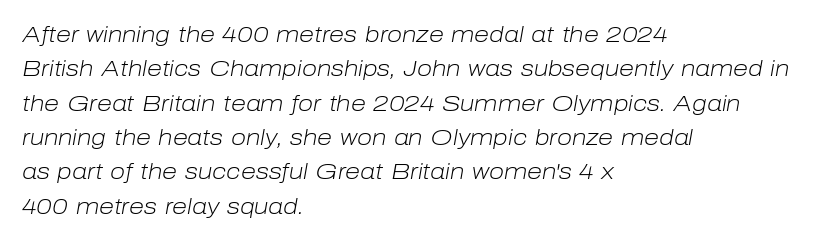
Q: Is the text bold? A: No.
Q: Is the text italic (slanted)? A: Yes, it leans right by about 10 degrees.
Q: Is the text underlined? A: No.
Q: How is the paragraph aligned? A: Left-aligned.
Q: Is the spacing between letters normal or unusually wide? A: Normal.
Q: Is the spacing between lines tight, normal or loose? A: Normal.
